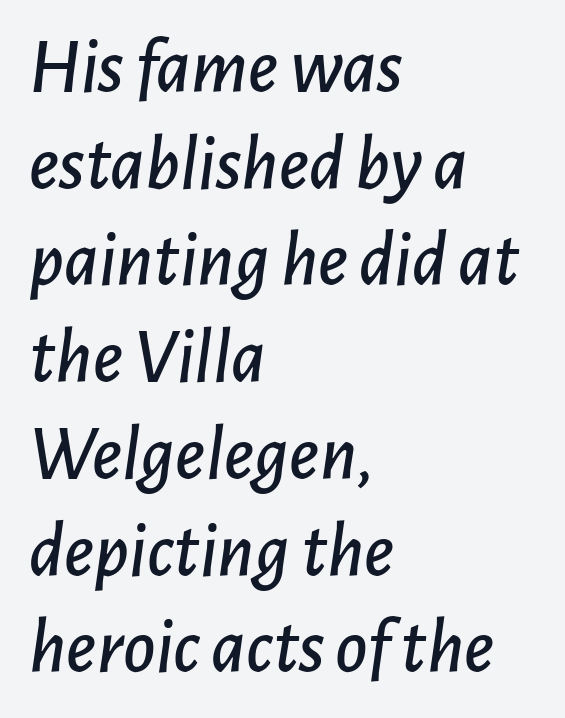
Style check: oblique. Each line starts at the same left margin while the right side varies. You could call the tracking neutral — neither tight nor loose. Descenders are the only things crossing below the line. Varying glyph widths throughout — classic text-font behaviour.
